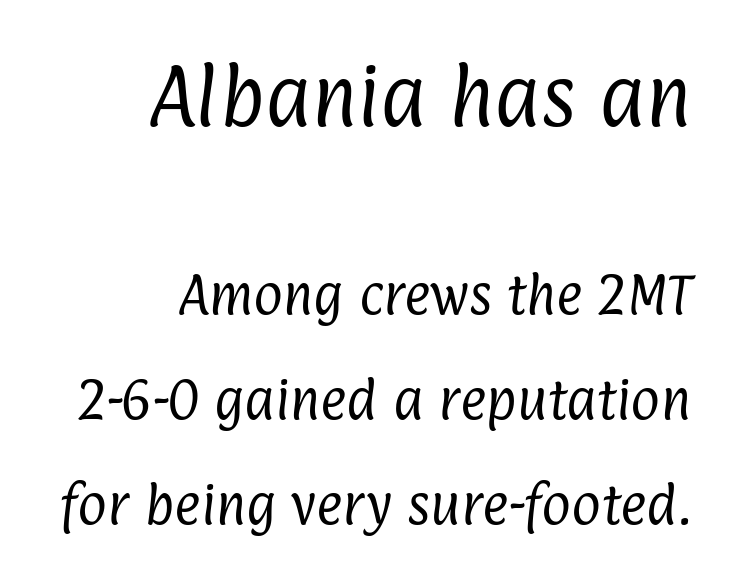
{"serif": "no", "bold": "no", "weight": "regular", "width": "condensed", "stroke_contrast": "low", "x_height": "medium", "monospaced": "no", "underline": "no", "align": "right", "line_spacing": "loose", "line_spacing_ratio": 2.34, "letter_spacing": "normal", "letter_spacing_em": 0.0, "larger_block": "first", "size_ratio": 1.51, "glyph_px": 68}
